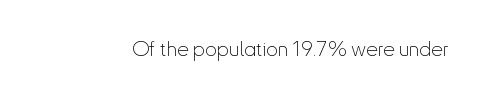
Q: Is the text bold? A: No.
Q: Is the text italic (slanted)? A: No, it is upright.
Q: Is the text underlined? A: No.
Q: Is the spacing between letters normal or unusually wide? A: Normal.
